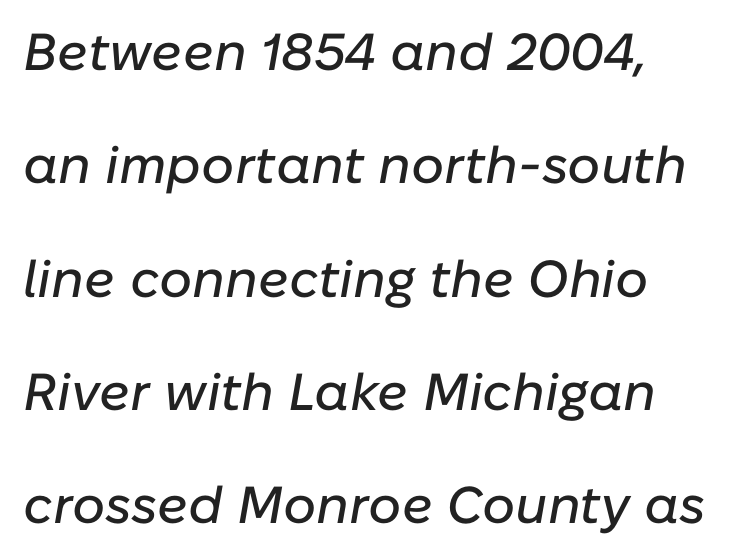
{"italic": "yes", "lean": "right", "slant_degrees": 10, "width": "normal", "stroke_contrast": "low", "x_height": "medium", "monospaced": "no", "underline": "no", "align": "left", "line_spacing": "loose", "line_spacing_ratio": 2.18, "letter_spacing": "normal", "letter_spacing_em": 0.0, "glyph_px": 52}
